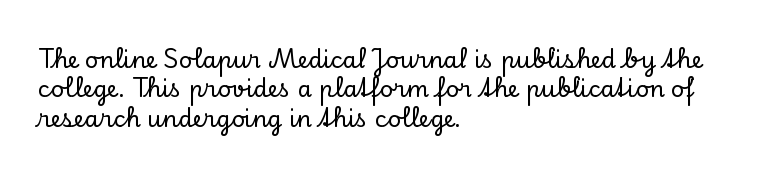
One-word summary of the alignment: left. Posture: vertical. The tracking reads as untouched default to a designer's eye. Each row of text sits above clean, open space. Does the leading feel generous? No, just average.
